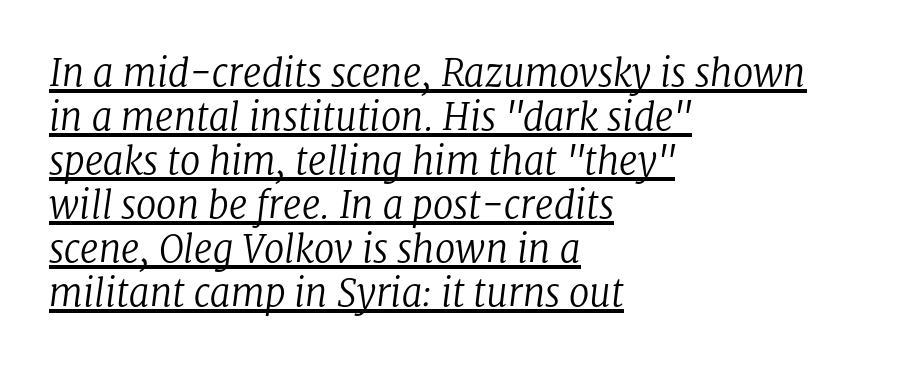
Q: Is the text bold? A: No.
Q: Is the text italic (slanted)? A: Yes, it leans right by about 8 degrees.
Q: Is the typeface a serif or a sans-serif typeface? A: Serif.
Q: Is the text underlined? A: Yes.
Q: How is the paragraph aligned? A: Left-aligned.
Q: Is the spacing between letters normal or unusually wide? A: Normal.
Q: Width (condensed, normal, or wide)? A: Normal.
Q: Stroke contrast? A: Low.
Q: x-height? A: Medium.
Q: Monospaced? A: No.
